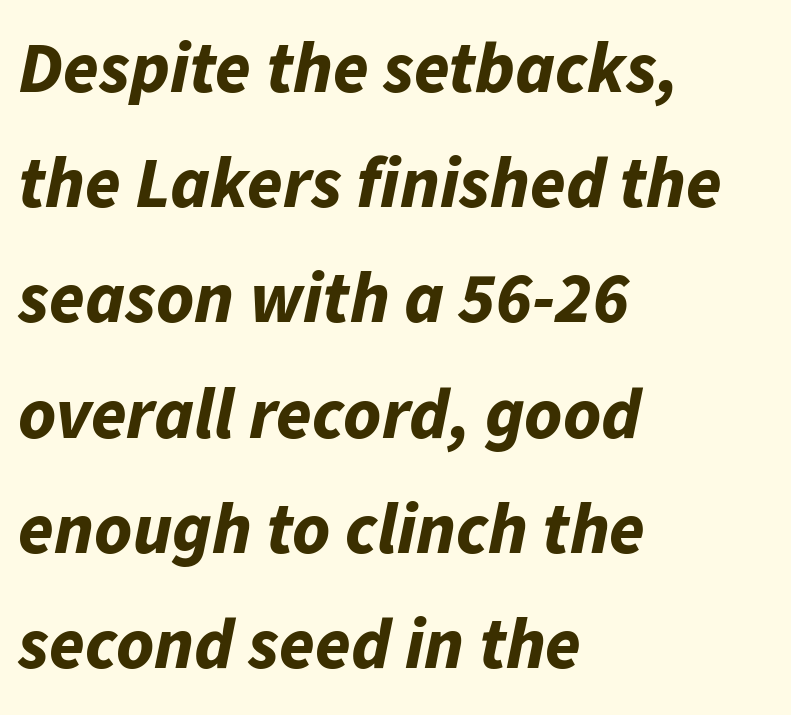
Q: Is the text bold? A: Yes.
Q: Is the text italic (slanted)? A: Yes, it leans right by about 11 degrees.
Q: Is the text underlined? A: No.
Q: How is the paragraph aligned? A: Left-aligned.
Q: Is the spacing between letters normal or unusually wide? A: Normal.
Q: Is the spacing between lines tight, normal or loose? A: Normal.
Q: Width (condensed, normal, or wide)? A: Normal.
Q: Stroke contrast? A: Low.
Q: x-height? A: Medium.
Q: Monospaced? A: No.
